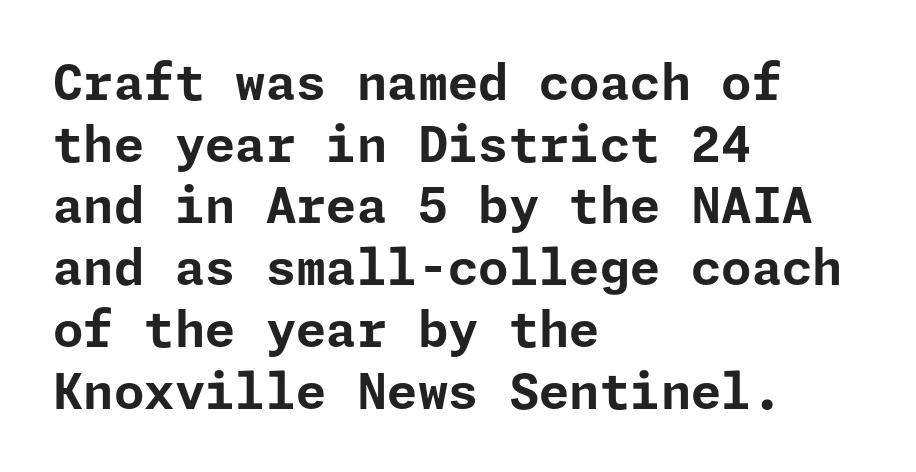
{"serif": "no", "italic": "no", "bold": "yes", "weight": "bold", "width": "normal", "stroke_contrast": "low", "x_height": "medium", "underline": "no", "align": "left", "line_spacing": "normal", "line_spacing_ratio": 1.26, "letter_spacing": "normal", "letter_spacing_em": 0.0, "glyph_px": 49}
